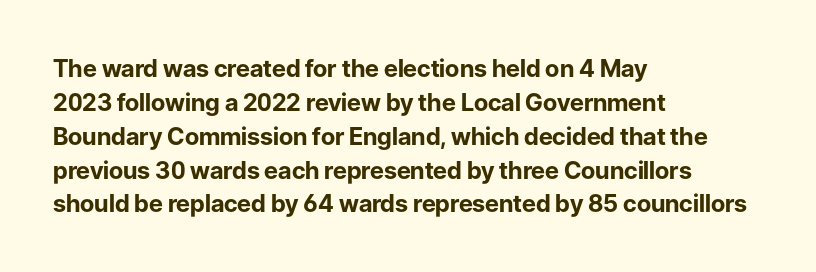
Check under the words: just untouched page. The lettering stays uniformly vertical, giving the passage a roman look. Does the weight exceed regular? Yes, all the way to bold. Leading: standard.
